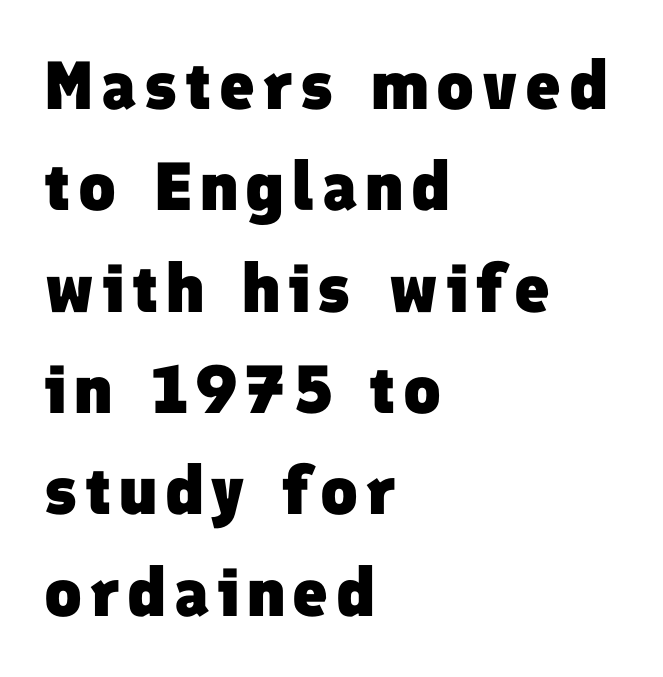
Letters rest on an invisible, unmarked baseline. Heavy-handed strokes throughout: this text is bold. All the whitespace from short lines collects on the right. The designer went with a sans here, leaving each stem footless.
